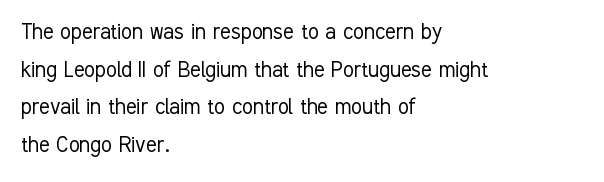
Q: Is the text bold? A: No.
Q: Is the text italic (slanted)? A: No, it is upright.
Q: Is the text underlined? A: No.
Q: How is the paragraph aligned? A: Left-aligned.
Q: Is the spacing between letters normal or unusually wide? A: Normal.
Q: Is the spacing between lines tight, normal or loose? A: Normal.
